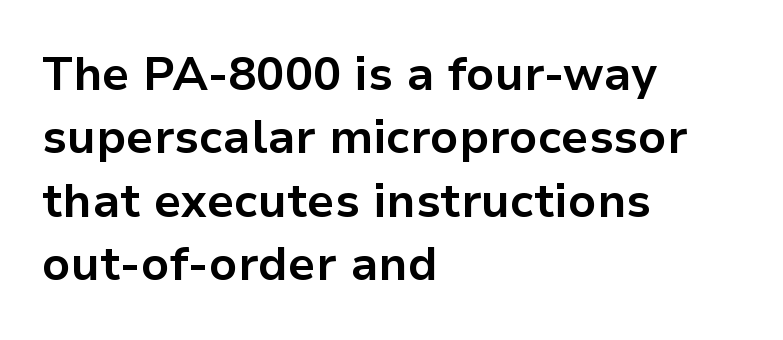
Q: Is the text bold? A: Yes.
Q: Is the text italic (slanted)? A: No, it is upright.
Q: Is the typeface a serif or a sans-serif typeface? A: Sans-serif.
Q: Is the text underlined? A: No.
Q: How is the paragraph aligned? A: Left-aligned.
Q: Is the spacing between letters normal or unusually wide? A: Normal.
Q: Is the spacing between lines tight, normal or loose? A: Normal.
Q: Width (condensed, normal, or wide)? A: Normal.
Q: Stroke contrast? A: Low.
Q: x-height? A: Medium.
Q: Monospaced? A: No.
